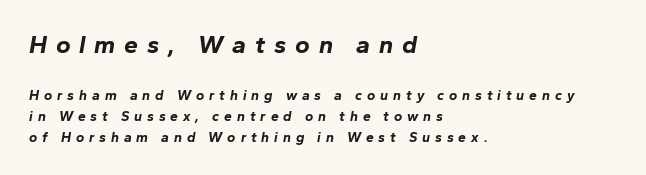
{"italic": "yes", "lean": "right", "slant_degrees": 10, "bold": "yes", "underline": "no", "align": "left", "line_spacing": "normal", "line_spacing_ratio": 1.49, "letter_spacing": "wide", "letter_spacing_em": 0.35, "larger_block": "first", "size_ratio": 1.79, "glyph_px": 25}
